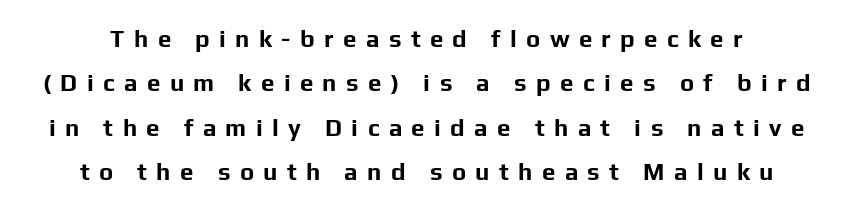
Heft: maximum for text — a bold. Is the letter spacing exaggerated? Yes — the characters are pushed far apart. The space directly below the letters is spotless. Posture: straight, roman, zero tilt.
